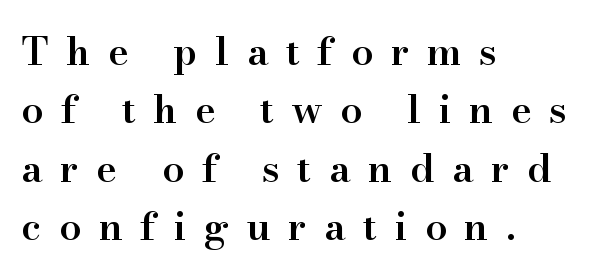
{"serif": "yes", "italic": "no", "bold": "semi", "weight": "semibold", "width": "normal", "stroke_contrast": "high", "x_height": "small", "monospaced": "no", "underline": "no", "align": "left", "line_spacing": "normal", "line_spacing_ratio": 1.5, "letter_spacing": "wide", "letter_spacing_em": 0.45, "glyph_px": 39}
